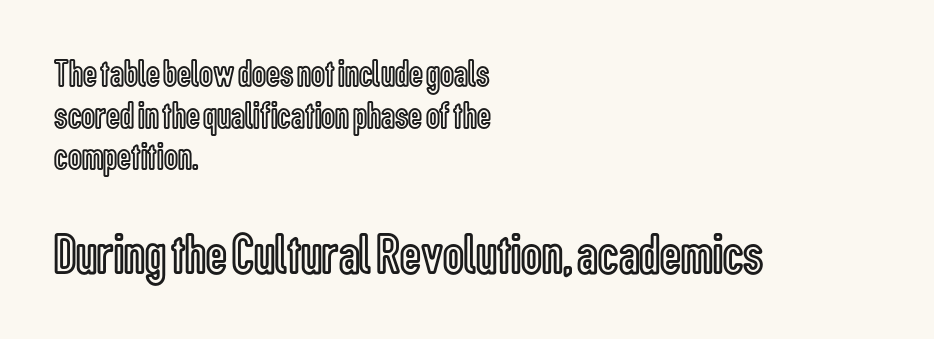
{"italic": "no", "width": "condensed", "x_height": "medium", "monospaced": "no", "underline": "no", "align": "left", "line_spacing": "tight", "line_spacing_ratio": 1.07, "letter_spacing": "normal", "letter_spacing_em": 0.0, "larger_block": "second", "size_ratio": 1.49, "glyph_px": 58}
